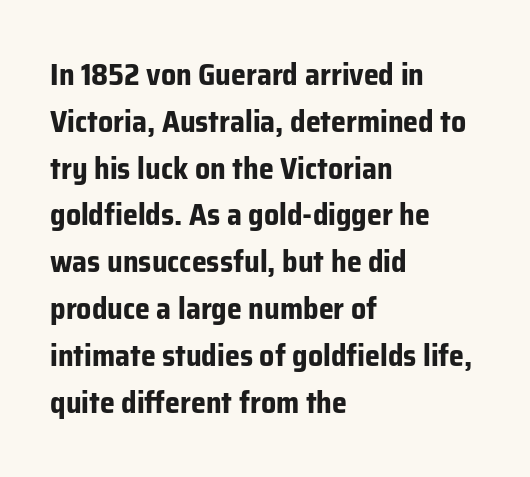
Q: Is the text bold? A: Yes.
Q: Is the text italic (slanted)? A: No, it is upright.
Q: Is the typeface a serif or a sans-serif typeface? A: Sans-serif.
Q: Is the text underlined? A: No.
Q: How is the paragraph aligned? A: Left-aligned.
Q: Is the spacing between letters normal or unusually wide? A: Normal.
Q: Is the spacing between lines tight, normal or loose? A: Normal.
Q: Width (condensed, normal, or wide)? A: Normal.
Q: Stroke contrast? A: Low.
Q: x-height? A: Medium.
Q: Monospaced? A: No.
